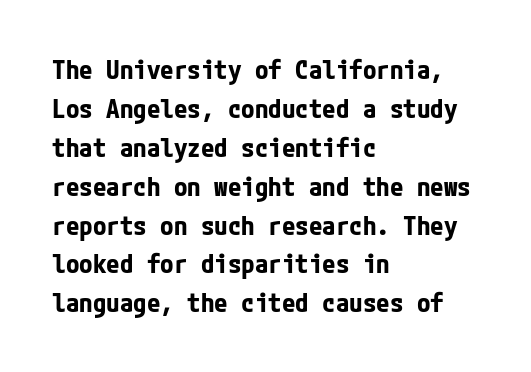
Q: Is the text bold? A: Yes.
Q: Is the text italic (slanted)? A: No, it is upright.
Q: Is the text underlined? A: No.
Q: How is the paragraph aligned? A: Left-aligned.
Q: Is the spacing between letters normal or unusually wide? A: Normal.
Q: Is the spacing between lines tight, normal or loose? A: Normal.
